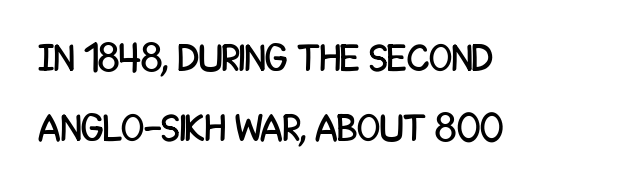
Are there feet on the stems? There aren't — it's a sans. The area under the type is left untouched. Nope, not italic — everything's standing straight. Spacing verdict: proportional, widths tailored to each character. Visually the block forms a straight wall on the left and a jagged coastline on the right. There is no visible air inserted between adjacent glyphs.
